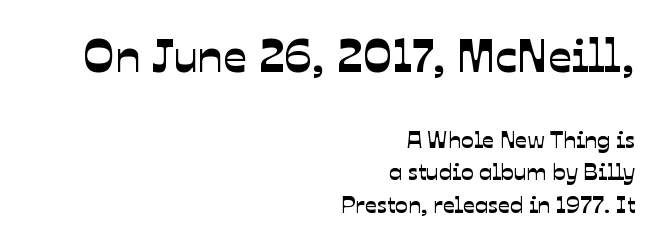
Q: Is the typeface a serif or a sans-serif typeface? A: Sans-serif.
Q: Is the text underlined? A: No.
Q: How is the paragraph aligned? A: Right-aligned.
Q: Is the spacing between letters normal or unusually wide? A: Normal.
Q: Is the spacing between lines tight, normal or loose? A: Normal.
Q: Which block of text is set in a larger size, the first (top) or the second (bottom)? A: The first (top) one.
Q: Width (condensed, normal, or wide)? A: Normal.
Q: Stroke contrast? A: Low.
Q: x-height? A: Medium.
Q: Monospaced? A: No.
